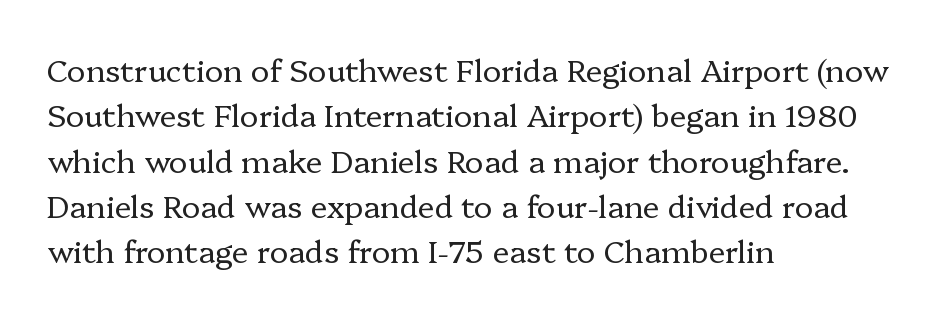
Q: Is the text bold? A: No.
Q: Is the text italic (slanted)? A: No, it is upright.
Q: Is the typeface a serif or a sans-serif typeface? A: Serif.
Q: Is the text underlined? A: No.
Q: How is the paragraph aligned? A: Left-aligned.
Q: Is the spacing between letters normal or unusually wide? A: Normal.
Q: Is the spacing between lines tight, normal or loose? A: Normal.
Q: Width (condensed, normal, or wide)? A: Normal.
Q: Stroke contrast? A: Low.
Q: x-height? A: Medium.
Q: Monospaced? A: No.
